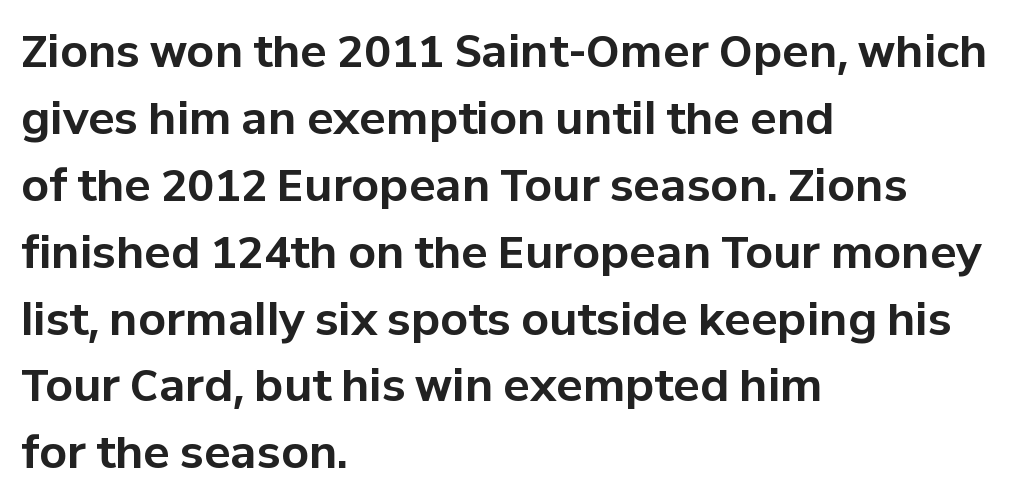
Q: Is the text bold? A: Yes.
Q: Is the text italic (slanted)? A: No, it is upright.
Q: Is the typeface a serif or a sans-serif typeface? A: Sans-serif.
Q: Is the text underlined? A: No.
Q: How is the paragraph aligned? A: Left-aligned.
Q: Is the spacing between letters normal or unusually wide? A: Normal.
Q: Is the spacing between lines tight, normal or loose? A: Normal.
Q: Width (condensed, normal, or wide)? A: Normal.
Q: Stroke contrast? A: Low.
Q: x-height? A: Medium.
Q: Monospaced? A: No.
